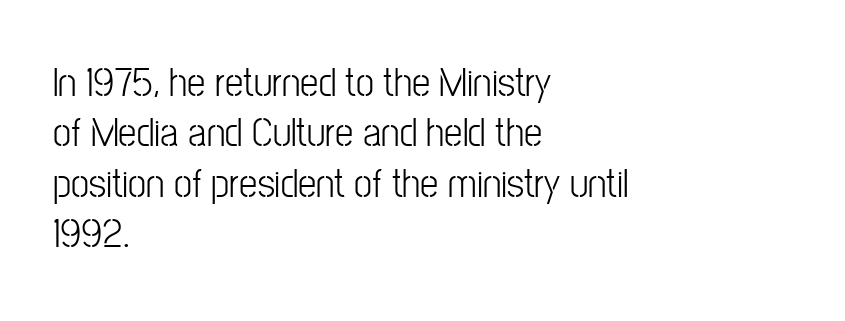
Regarding serifs, this sample does without them. Unmarked baselines from the first word to the last. Which margin do the lines hug? The left one — the right edge is uneven. Is there any slant? The stems are plumb. Summary of weight: not heavy and not bold.
